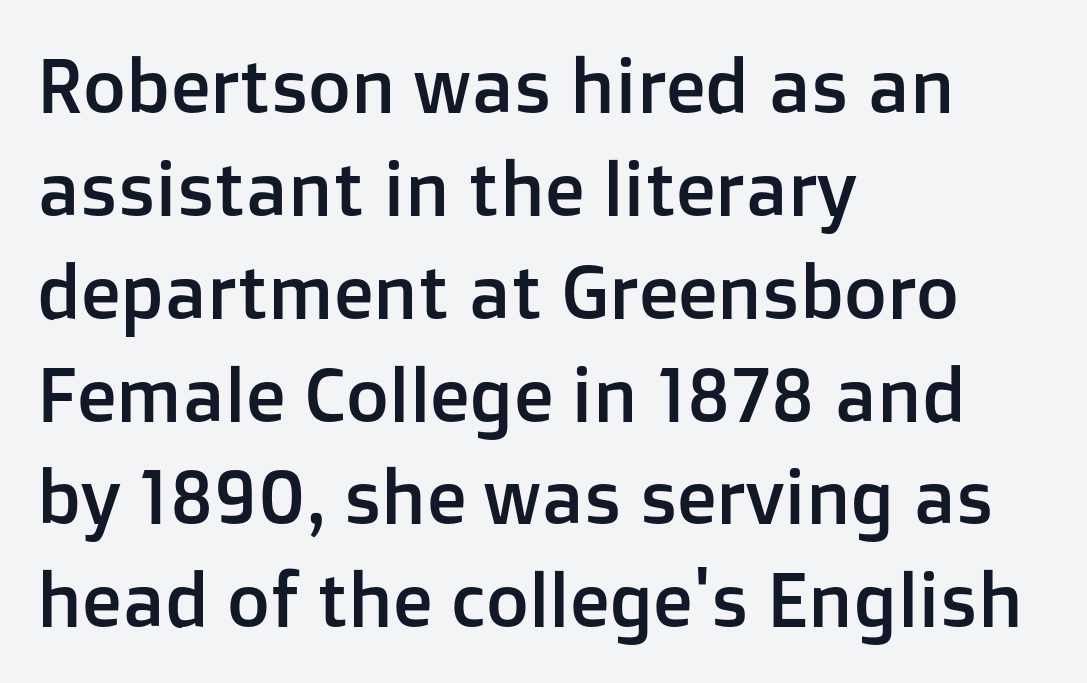
{"serif": "no", "italic": "no", "width": "normal", "stroke_contrast": "low", "x_height": "medium", "monospaced": "no", "underline": "no", "align": "left", "line_spacing": "normal", "line_spacing_ratio": 1.39, "letter_spacing": "normal", "letter_spacing_em": 0.0, "glyph_px": 74}
